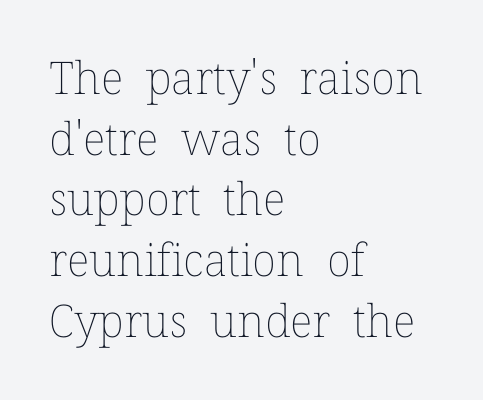
Q: Is the text bold? A: No.
Q: Is the text italic (slanted)? A: No, it is upright.
Q: Is the text underlined? A: No.
Q: How is the paragraph aligned? A: Left-aligned.
Q: Is the spacing between letters normal or unusually wide? A: Normal.
Q: Is the spacing between lines tight, normal or loose? A: Normal.
Q: Width (condensed, normal, or wide)? A: Normal.
Q: Stroke contrast? A: Low.
Q: x-height? A: Medium.
Q: Monospaced? A: No.
